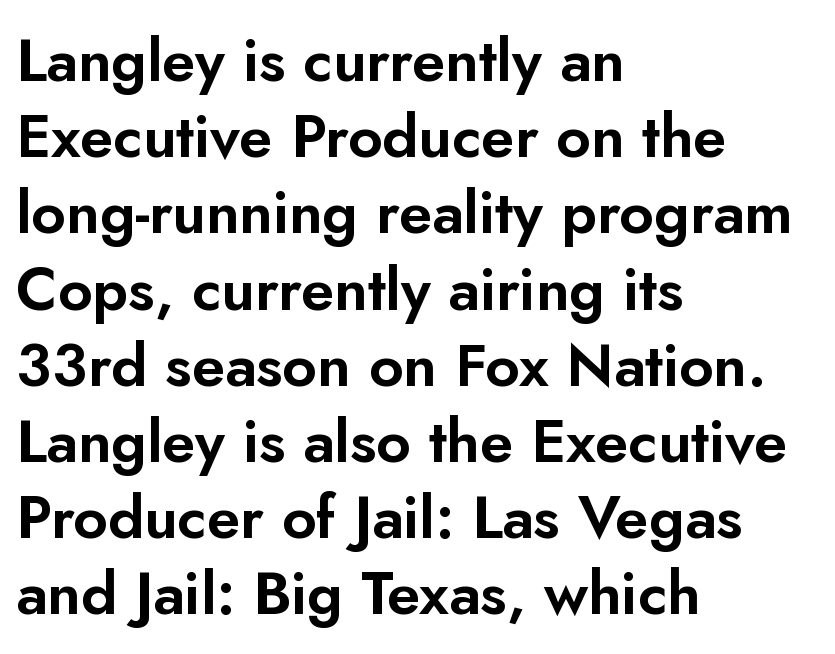
The image shows 60 px sans-serif type, upright; set left-aligned, normal line spacing (1.27x), normal letter spacing, not underlined; low stroke contrast and a small x-height.
